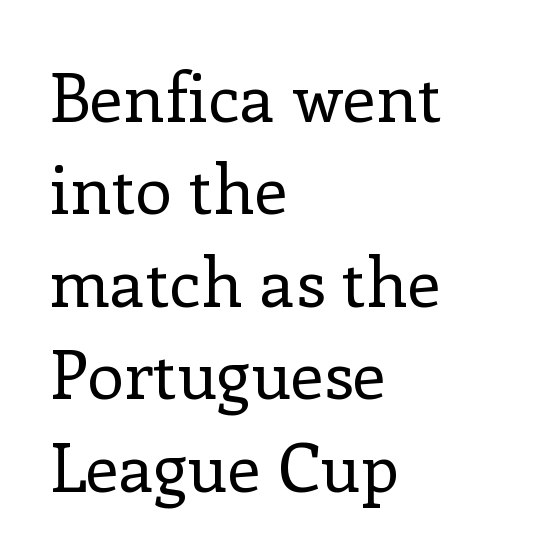
The image shows 67 px regular-weight serif type, upright; set left-aligned, normal line spacing (1.38x), normal letter spacing, not underlined; low stroke contrast and a medium x-height.
